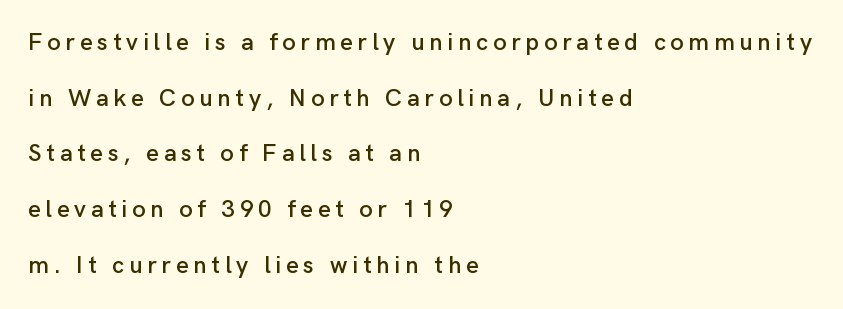
{"italic": "no", "underline": "no", "align": "left", "line_spacing": "loose", "line_spacing_ratio": 2.32, "letter_spacing": "wide", "letter_spacing_em": 0.2, "glyph_px": 24}
